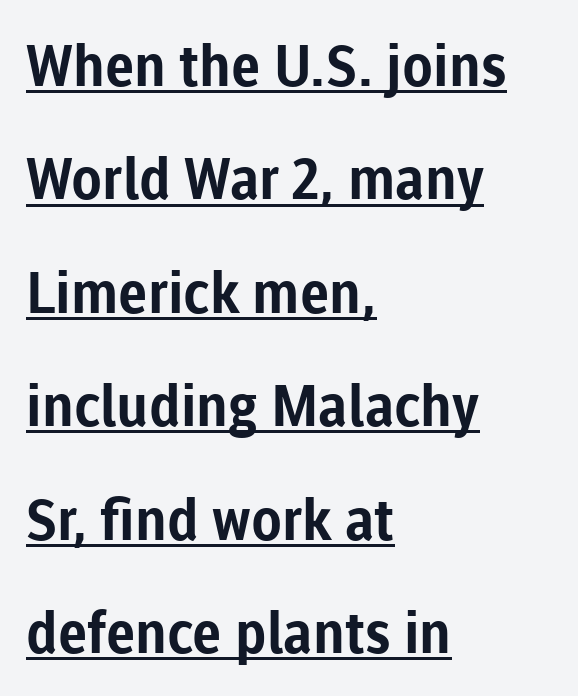
Q: Is the text bold? A: Yes.
Q: Is the text italic (slanted)? A: No, it is upright.
Q: Is the typeface a serif or a sans-serif typeface? A: Sans-serif.
Q: Is the text underlined? A: Yes.
Q: How is the paragraph aligned? A: Left-aligned.
Q: Is the spacing between letters normal or unusually wide? A: Normal.
Q: Is the spacing between lines tight, normal or loose? A: Loose.
Q: Width (condensed, normal, or wide)? A: Normal.
Q: Stroke contrast? A: Low.
Q: x-height? A: Medium.
Q: Monospaced? A: No.
